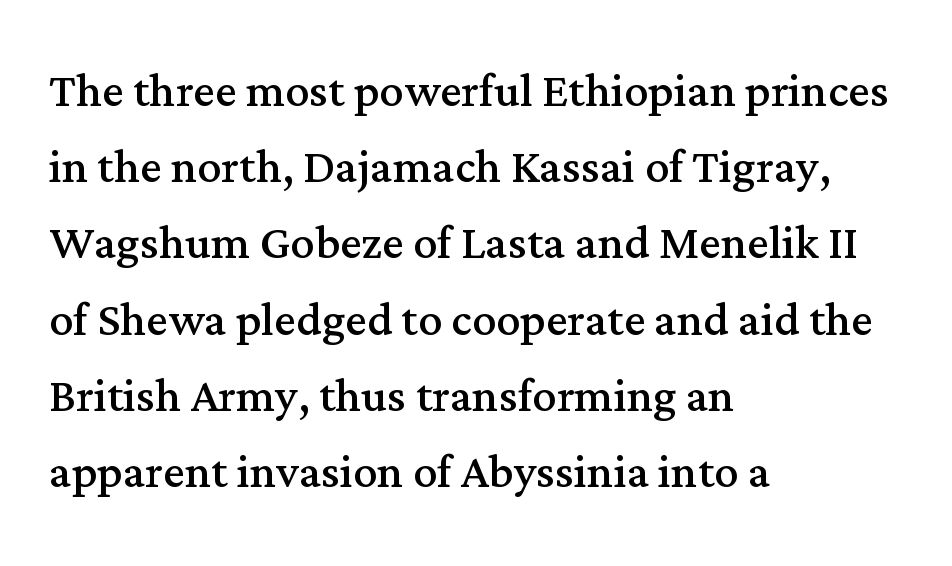
Q: Is the text bold? A: No.
Q: Is the text italic (slanted)? A: No, it is upright.
Q: Is the typeface a serif or a sans-serif typeface? A: Serif.
Q: Is the text underlined? A: No.
Q: How is the paragraph aligned? A: Left-aligned.
Q: Is the spacing between letters normal or unusually wide? A: Normal.
Q: Is the spacing between lines tight, normal or loose? A: Normal.
Q: Width (condensed, normal, or wide)? A: Normal.
Q: Stroke contrast? A: Medium.
Q: x-height? A: Medium.
Q: Monospaced? A: No.
